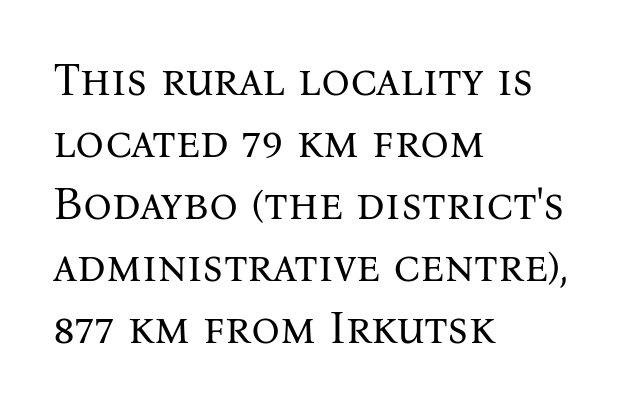
The image shows 45 px regular-weight serif type, upright; set left-aligned, normal line spacing (1.38x), normal letter spacing, not underlined; medium stroke contrast and a medium x-height.
